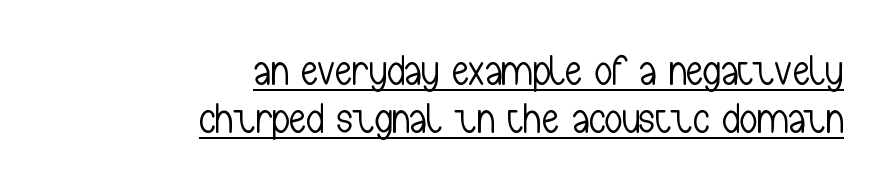
Q: Is the text bold? A: No.
Q: Is the text italic (slanted)? A: No, it is upright.
Q: Is the typeface a serif or a sans-serif typeface? A: Sans-serif.
Q: Is the text underlined? A: Yes.
Q: How is the paragraph aligned? A: Right-aligned.
Q: Is the spacing between letters normal or unusually wide? A: Normal.
Q: Is the spacing between lines tight, normal or loose? A: Tight.
Q: Width (condensed, normal, or wide)? A: Condensed.
Q: Stroke contrast? A: Low.
Q: x-height? A: Medium.
Q: Monospaced? A: No.
